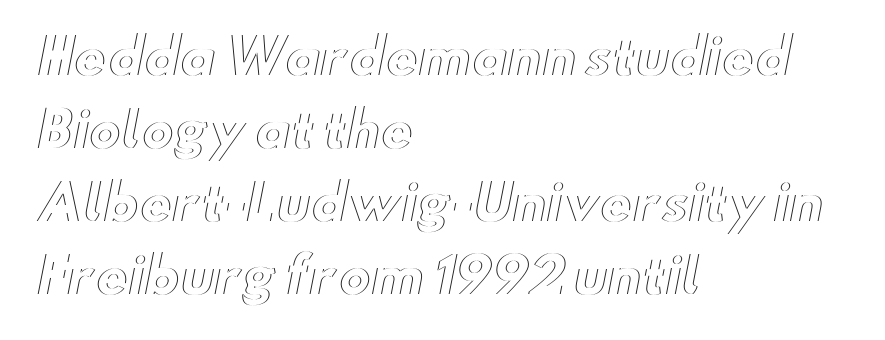
You could not count columns in this text — the font is proportionally spaced. Rows of type keep a routine distance in the vertical direction. Observe the ordinary spacing: letters are neighbours, not strangers. Every row of glyphs begins at an identical x-position on the left. Check under the words: just untouched page.
